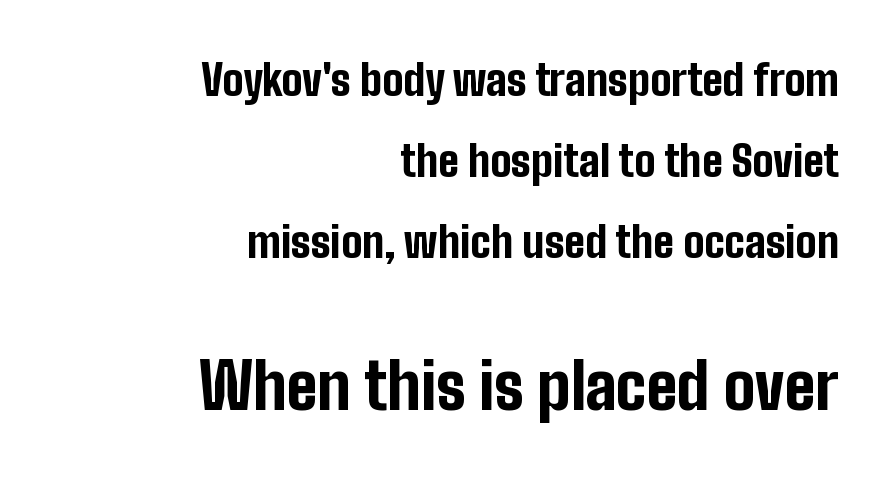
{"serif": "no", "italic": "no", "bold": "yes", "weight": "bold", "width": "condensed", "stroke_contrast": "low", "x_height": "medium", "monospaced": "no", "underline": "no", "align": "right", "line_spacing": "loose", "line_spacing_ratio": 1.93, "letter_spacing": "normal", "letter_spacing_em": 0.0, "larger_block": "second", "size_ratio": 1.5, "glyph_px": 63}
